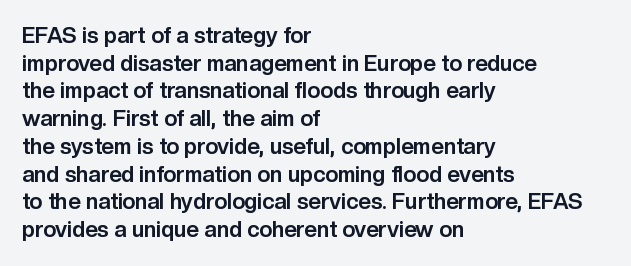
These words are printed bold, with thick strokes throughout. The string is rendered with underlining switched off. What's the leading like? Ordinary, nothing unusual. Tracking value appears to be zero — textbook default spacing. This rendering uses left alignment, leaving the right contour irregular. Every stem runs plumb, perpendicular to the baseline.
